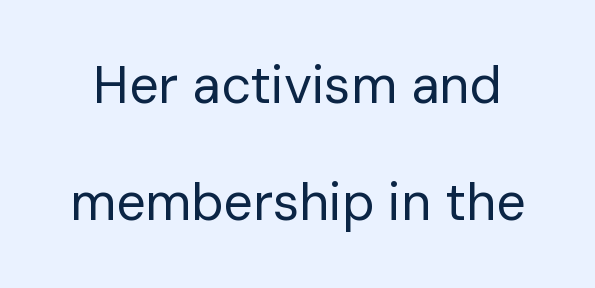
The image shows 52 px regular-weight sans-serif type, upright; set loose line spacing (2.25x), normal letter spacing, not underlined; low stroke contrast and a medium x-height.
